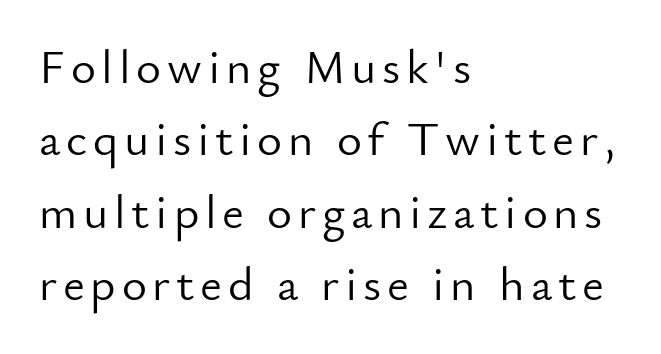
The image shows 48 px light sans-serif type, upright; set left-aligned, normal line spacing (1.51x), not underlined; low stroke contrast and a small x-height.
